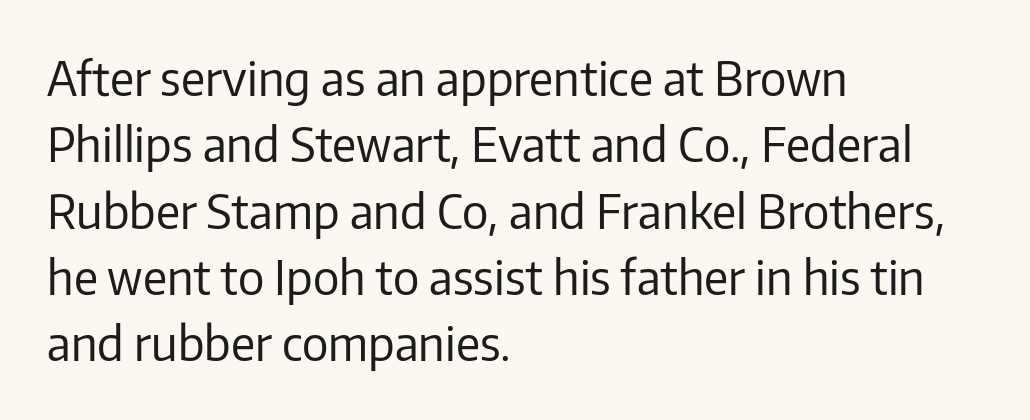
Q: Is the text bold? A: No.
Q: Is the text italic (slanted)? A: No, it is upright.
Q: Is the typeface a serif or a sans-serif typeface? A: Sans-serif.
Q: Is the text underlined? A: No.
Q: How is the paragraph aligned? A: Left-aligned.
Q: Is the spacing between letters normal or unusually wide? A: Normal.
Q: Is the spacing between lines tight, normal or loose? A: Normal.
Q: Width (condensed, normal, or wide)? A: Normal.
Q: Stroke contrast? A: Low.
Q: x-height? A: Medium.
Q: Monospaced? A: No.
